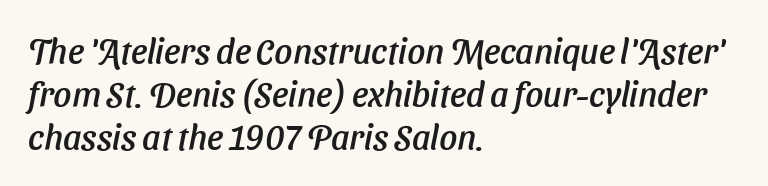
Plain, unruled lines of type. The letters advance in unequal steps, a hallmark of proportional type. The compositor pushed each line to the left boundary. The whole block is typeset with a tilt. Observe the ordinary spacing: letters are neighbours, not strangers.
